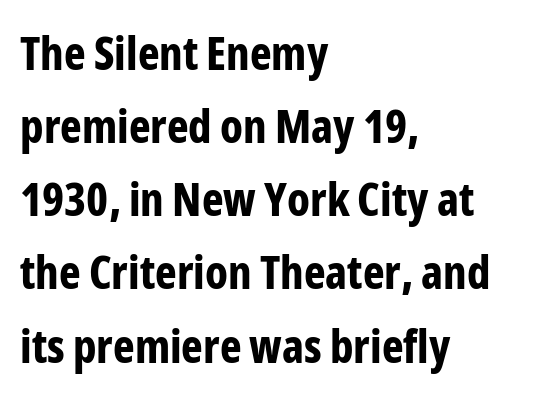
{"serif": "no", "italic": "no", "bold": "yes", "weight": "bold", "width": "condensed", "stroke_contrast": "low", "x_height": "medium", "monospaced": "no", "underline": "no", "align": "left", "line_spacing": "normal", "line_spacing_ratio": 1.59, "letter_spacing": "normal", "letter_spacing_em": 0.0, "glyph_px": 46}
